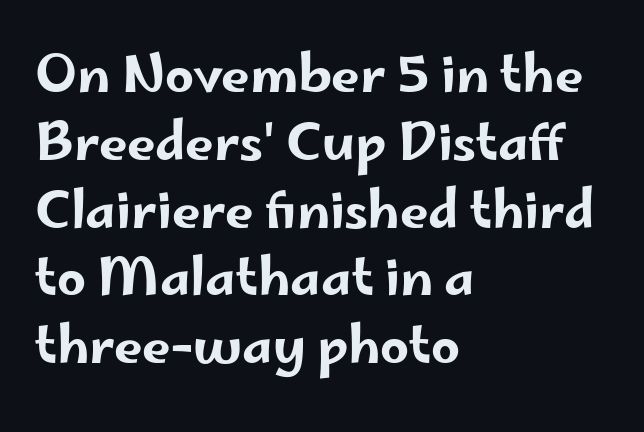
Q: Is the text italic (slanted)? A: No, it is upright.
Q: Is the typeface a serif or a sans-serif typeface? A: Sans-serif.
Q: Is the text underlined? A: No.
Q: How is the paragraph aligned? A: Left-aligned.
Q: Is the spacing between letters normal or unusually wide? A: Normal.
Q: Is the spacing between lines tight, normal or loose? A: Normal.
Q: Width (condensed, normal, or wide)? A: Wide.
Q: Stroke contrast? A: Low.
Q: x-height? A: Small.
Q: Monospaced? A: No.
